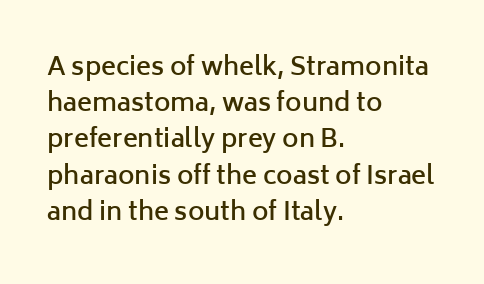
The image shows 25 px text type, upright; set left-aligned, normal line spacing (1.45x), normal letter spacing, not underlined.
